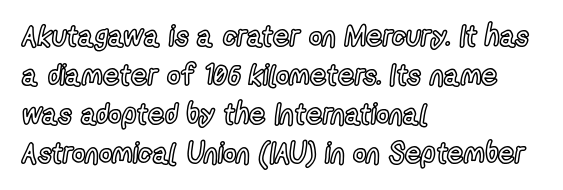
The image shows 29 px condensed type; set left-aligned, normal line spacing (1.35x), normal letter spacing, not underlined; a medium x-height.
